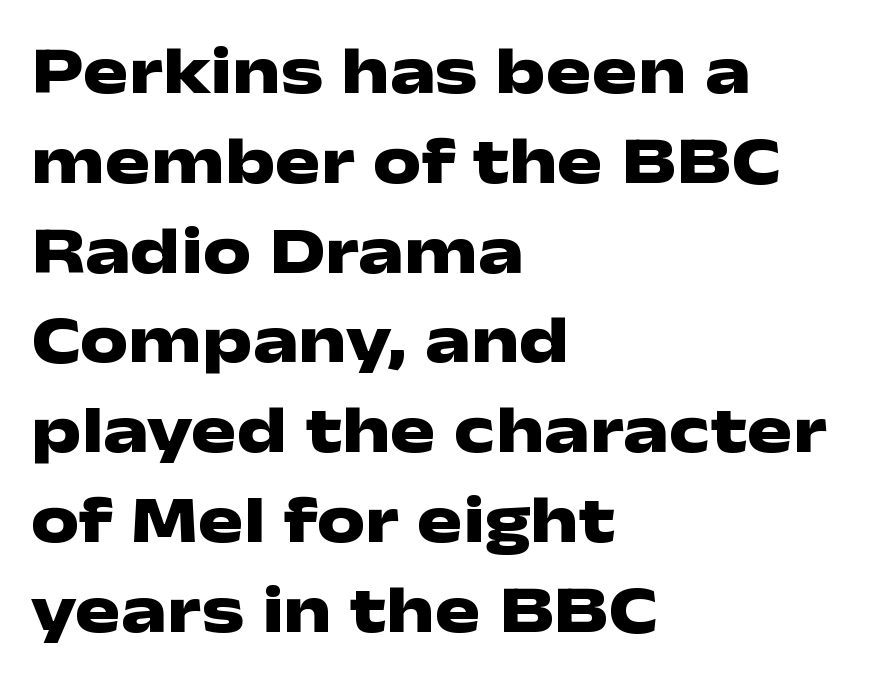
The image shows 68 px heavy, wide sans-serif type, upright; set left-aligned, normal line spacing (1.32x), normal letter spacing, not underlined; low stroke contrast and a medium x-height.
